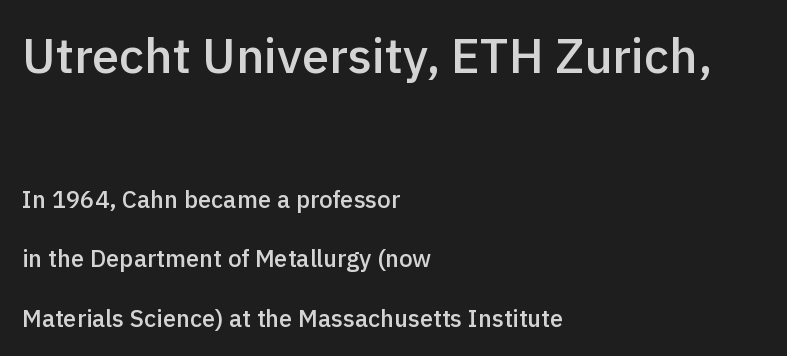
The image shows 49 px semibold sans-serif type, upright; set left-aligned, loose line spacing (2.48x), normal letter spacing, not underlined; the first (top) block is 2.04x larger; a medium x-height.
